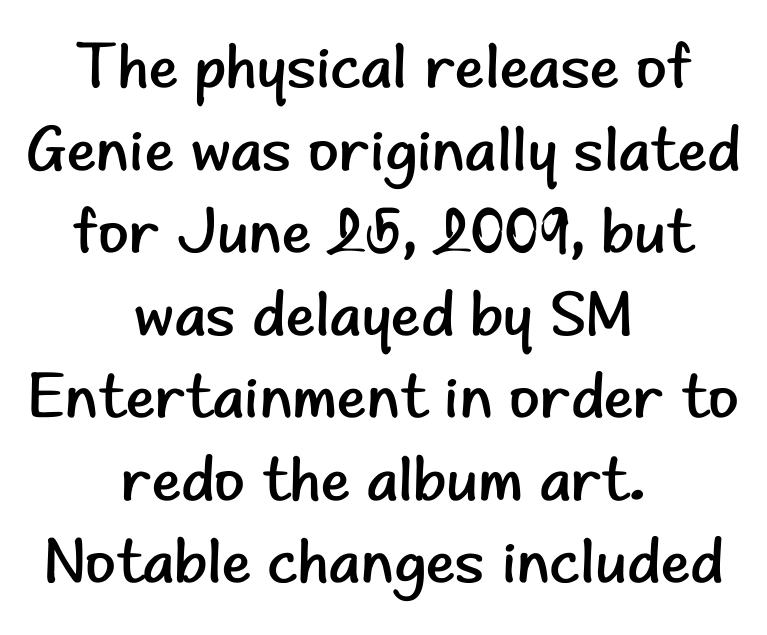
{"serif": "no", "italic": "no", "bold": "no", "weight": "regular", "width": "normal", "stroke_contrast": "low", "x_height": "small", "monospaced": "no", "underline": "no", "align": "center", "line_spacing": "normal", "line_spacing_ratio": 1.31, "letter_spacing": "normal", "letter_spacing_em": 0.0, "glyph_px": 63}
